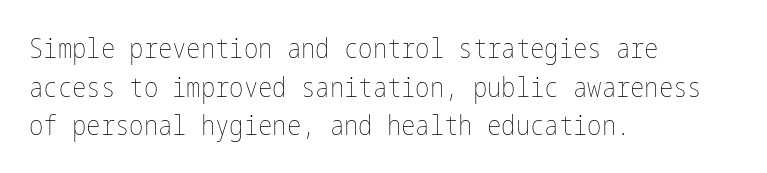
Q: Is the text bold? A: No.
Q: Is the text italic (slanted)? A: No, it is upright.
Q: Is the text underlined? A: No.
Q: How is the paragraph aligned? A: Left-aligned.
Q: Is the spacing between letters normal or unusually wide? A: Normal.
Q: Is the spacing between lines tight, normal or loose? A: Normal.
